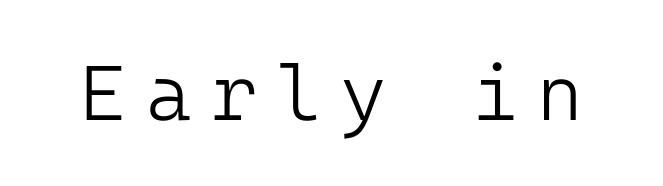
Posture: straight, roman, zero tilt. Glance below the letters and you will spot only blank space. What stands out about the letter spacing? Its width — letters are far apart. Regarding serifs, this sample does without them.
